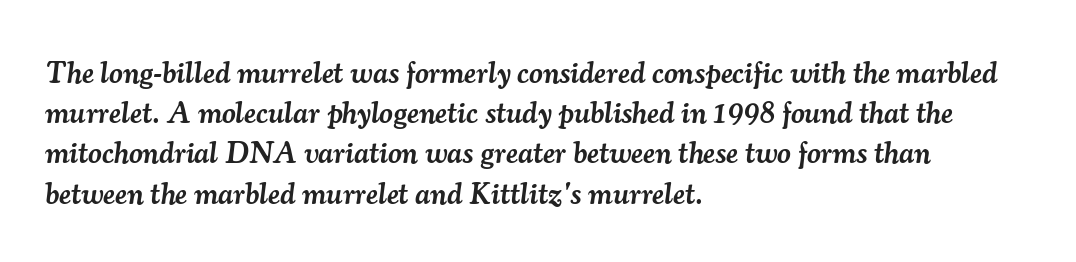
The image shows 30 px semibold serif type, italic (leaning right); set left-aligned, normal line spacing (1.34x), normal letter spacing, not underlined; medium stroke contrast and a small x-height.
